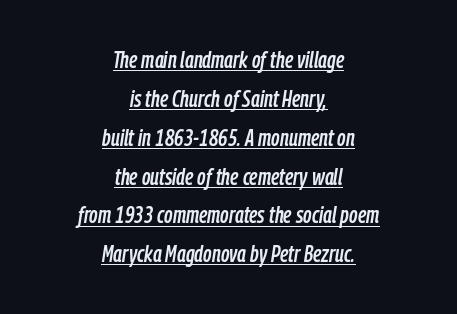
Teacher's note: observe the equal gaps on both sides — that is centered alignment. Is there an underline? Yes — a line sits under the letters. Short note: letters normally spaced. Notice how descenders clear the ascenders below comfortably — that's standard leading.
